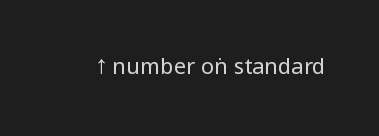
The space directly below the letters is spotless. Quick note: not italic, upright. The line texture is even and compact thanks to regular tracking. These glyphs show unthickened strokes, regular width or finer.
